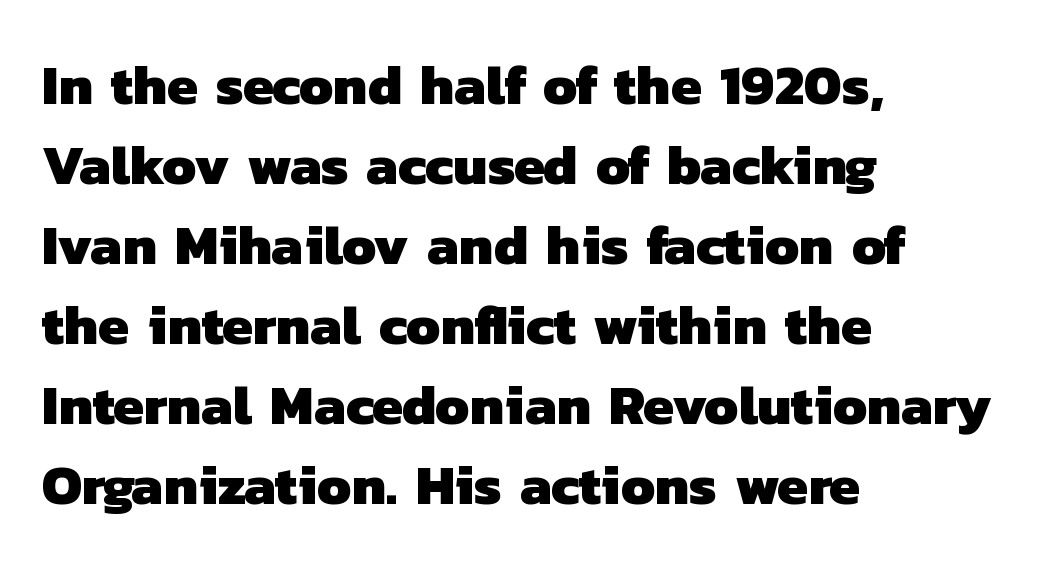
Q: Is the text bold? A: Yes.
Q: Is the typeface a serif or a sans-serif typeface? A: Sans-serif.
Q: Is the text underlined? A: No.
Q: How is the paragraph aligned? A: Left-aligned.
Q: Is the spacing between letters normal or unusually wide? A: Normal.
Q: Is the spacing between lines tight, normal or loose? A: Normal.
Q: Width (condensed, normal, or wide)? A: Normal.
Q: Stroke contrast? A: Low.
Q: x-height? A: Medium.
Q: Monospaced? A: No.
